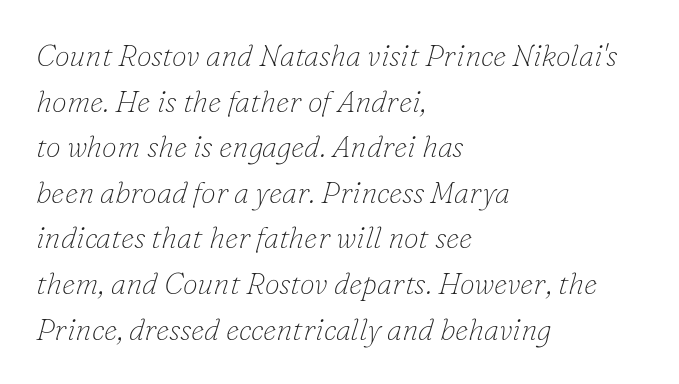
Rule under the text: the space is simply empty. Is this a fixed-width face? No — the glyphs have proportional, varying widths. Stems here are at most as thick as an everyday book face. The rag falls on the right side of this text block. Every character sits at an angle, as italics do. The type is set solid horizontally, with unmodified tracking.
